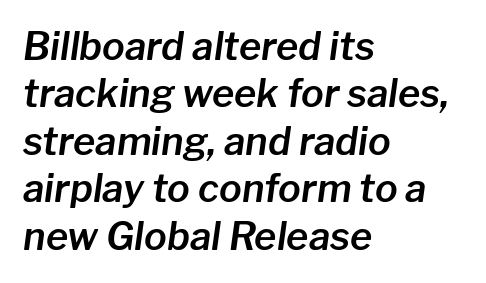
The image shows 38 px text type, italic (leaning right); set left-aligned, normal line spacing (1.25x), normal letter spacing, not underlined; low stroke contrast and a medium x-height.
